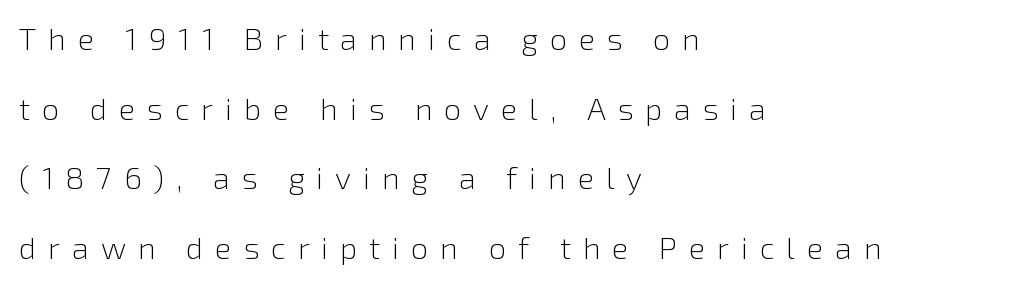
Q: Is the text bold? A: No.
Q: Is the text italic (slanted)? A: No, it is upright.
Q: Is the typeface a serif or a sans-serif typeface? A: Sans-serif.
Q: Is the text underlined? A: No.
Q: How is the paragraph aligned? A: Left-aligned.
Q: Is the spacing between letters normal or unusually wide? A: Unusually wide.
Q: Is the spacing between lines tight, normal or loose? A: Loose.
Q: Width (condensed, normal, or wide)? A: Normal.
Q: Stroke contrast? A: Low.
Q: x-height? A: Medium.
Q: Monospaced? A: No.
